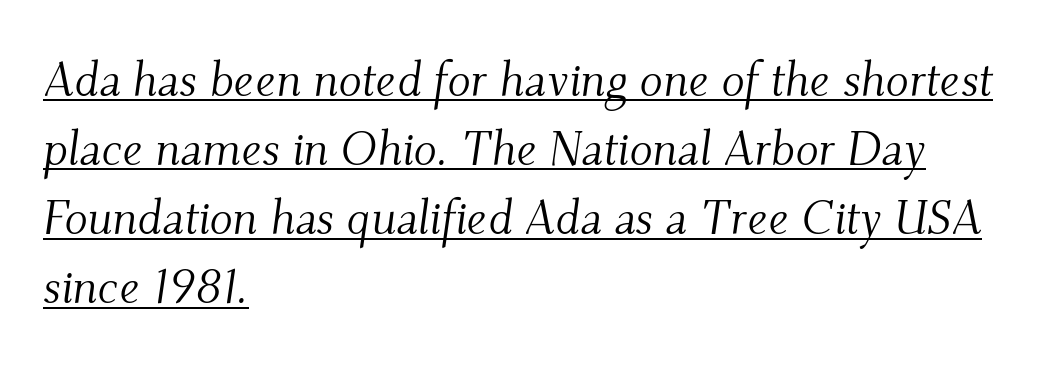
The image shows 48 px light serif type, italic (leaning right); set left-aligned, normal line spacing (1.44x), normal letter spacing, underlined; medium stroke contrast and a small x-height.
